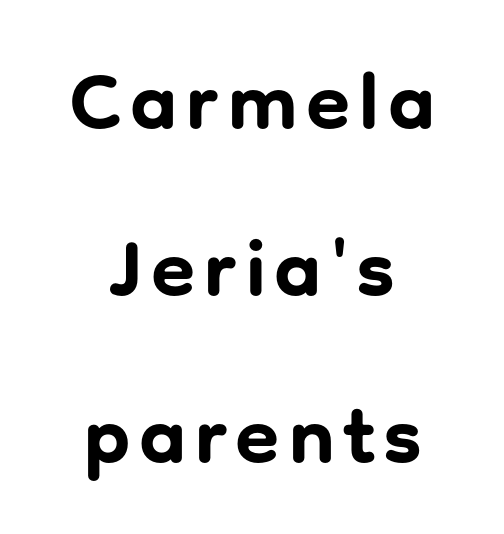
{"serif": "no", "italic": "no", "bold": "yes", "weight": "bold", "width": "normal", "stroke_contrast": "low", "x_height": "medium", "monospaced": "no", "underline": "no", "align": "center", "line_spacing": "loose", "line_spacing_ratio": 2.09, "glyph_px": 80}
